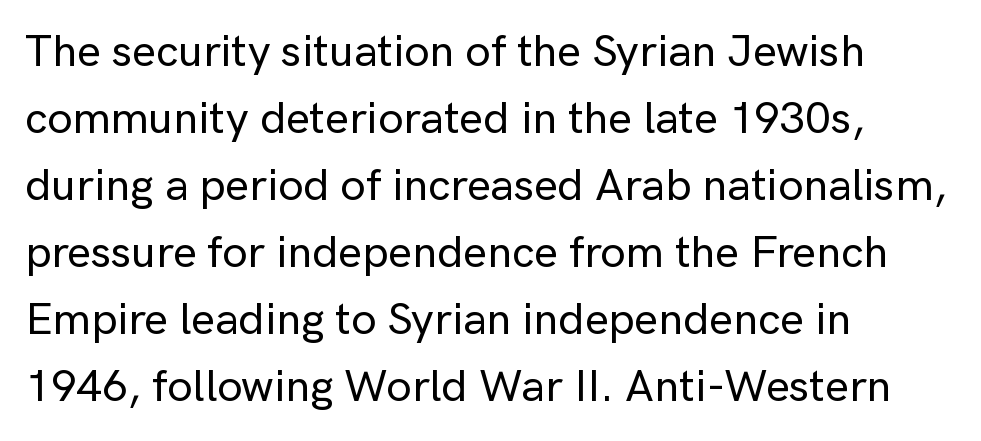
Q: Is the text italic (slanted)? A: No, it is upright.
Q: Is the typeface a serif or a sans-serif typeface? A: Sans-serif.
Q: Is the text underlined? A: No.
Q: How is the paragraph aligned? A: Left-aligned.
Q: Is the spacing between letters normal or unusually wide? A: Normal.
Q: Is the spacing between lines tight, normal or loose? A: Normal.
Q: Width (condensed, normal, or wide)? A: Normal.
Q: Stroke contrast? A: Low.
Q: x-height? A: Medium.
Q: Monospaced? A: No.
